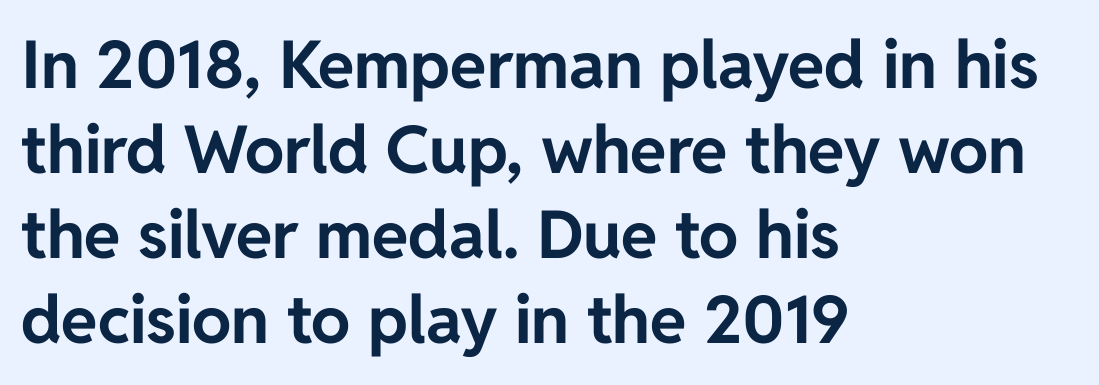
Typesetter's note: full bold, strokes at maximum text heaviness. No italicization has been applied; the sample stays upright. I'd call this a sans setting — the letters go barefoot. Check the space under the baseline: it is left empty.
